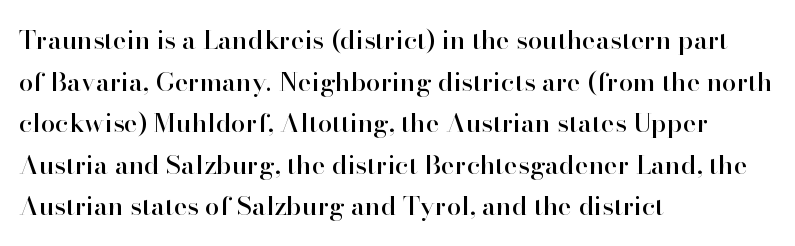
The image shows 26 px text type, upright; set left-aligned, normal line spacing (1.6x), normal letter spacing, not underlined.
